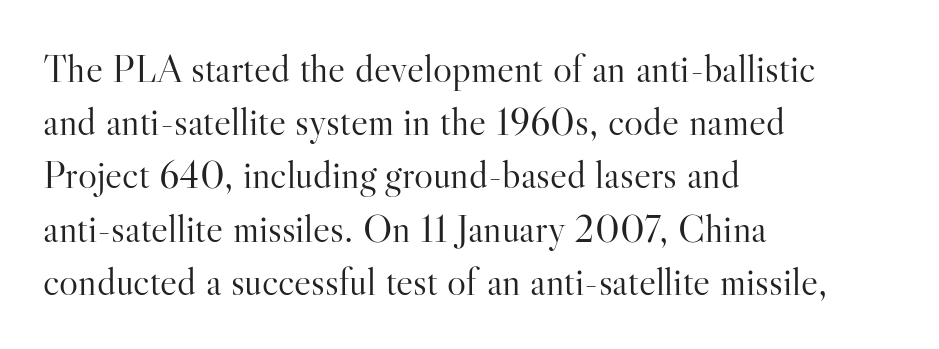
The space directly below the letters is spotless. The lettering stays uniformly vertical, giving the passage a roman look. Leading: standard. The text block is weighted toward the left margin, trailing off unevenly rightward. You could call the tracking neutral — neither tight nor loose. Note the varied advance widths — an 'i' is clearly narrower than an 'm'.
